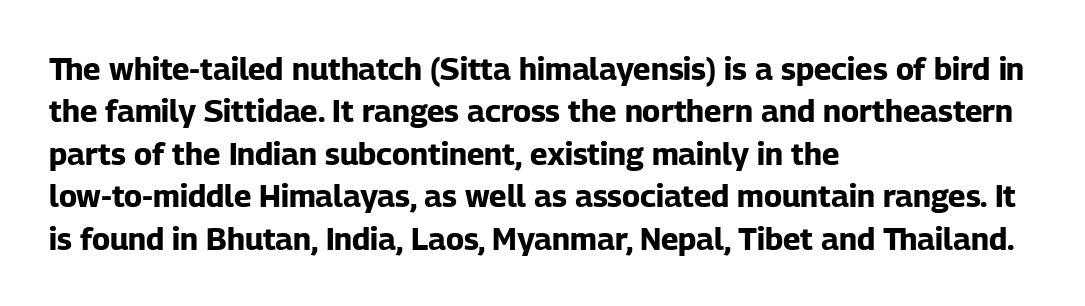
{"serif": "no", "italic": "no", "bold": "yes", "weight": "bold", "width": "normal", "stroke_contrast": "low", "x_height": "medium", "monospaced": "no", "underline": "no", "align": "left", "line_spacing": "normal", "line_spacing_ratio": 1.37, "letter_spacing": "normal", "letter_spacing_em": 0.0, "glyph_px": 31}
